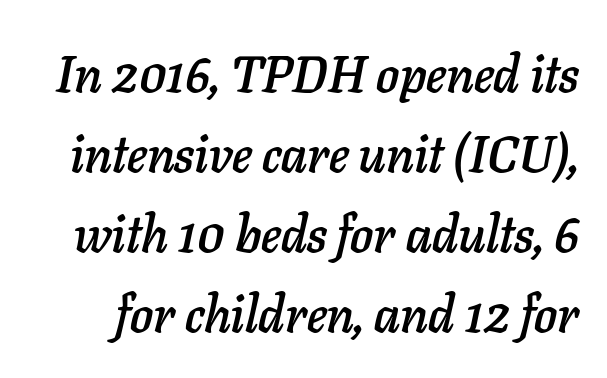
Q: Is the text italic (slanted)? A: Yes, it leans right by about 11 degrees.
Q: Is the text underlined? A: No.
Q: Is the spacing between letters normal or unusually wide? A: Normal.
Q: Is the spacing between lines tight, normal or loose? A: Normal.
Q: Width (condensed, normal, or wide)? A: Normal.
Q: Stroke contrast? A: Low.
Q: x-height? A: Medium.
Q: Monospaced? A: No.
